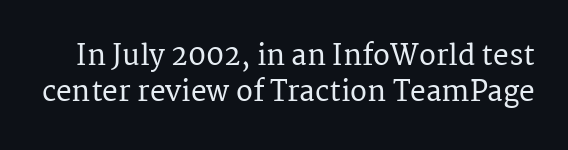
The image shows 28 px serif type, upright; set normal line spacing (1.28x), normal letter spacing, not underlined; medium stroke contrast and a medium x-height.
